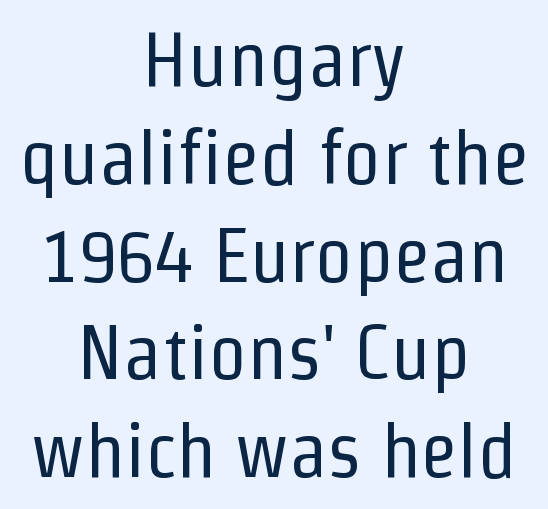
Q: Is the text bold? A: No.
Q: Is the text italic (slanted)? A: No, it is upright.
Q: Is the typeface a serif or a sans-serif typeface? A: Sans-serif.
Q: Is the text underlined? A: No.
Q: How is the paragraph aligned? A: Centered.
Q: Is the spacing between letters normal or unusually wide? A: Normal.
Q: Is the spacing between lines tight, normal or loose? A: Normal.
Q: Width (condensed, normal, or wide)? A: Condensed.
Q: Stroke contrast? A: Low.
Q: x-height? A: Medium.
Q: Monospaced? A: No.
